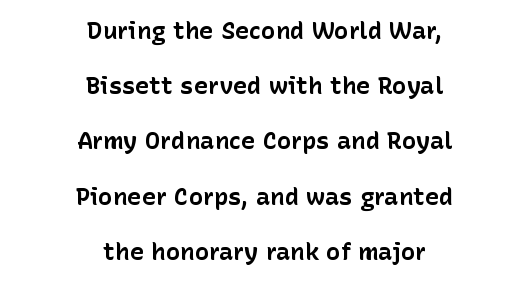
{"italic": "no", "bold": "yes", "underline": "no", "align": "center", "line_spacing": "loose", "line_spacing_ratio": 2.3, "letter_spacing": "normal", "letter_spacing_em": 0.0, "glyph_px": 24}
